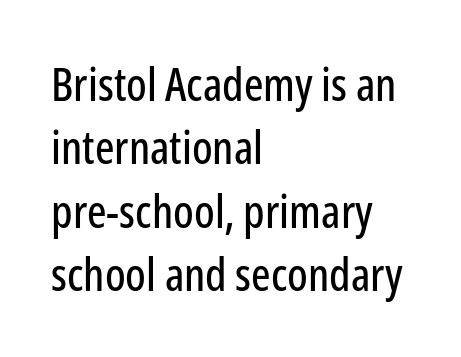
{"serif": "no", "italic": "no", "width": "condensed", "stroke_contrast": "low", "x_height": "medium", "monospaced": "no", "underline": "no", "align": "left", "line_spacing": "normal", "line_spacing_ratio": 1.38, "letter_spacing": "normal", "letter_spacing_em": 0.0, "glyph_px": 46}
